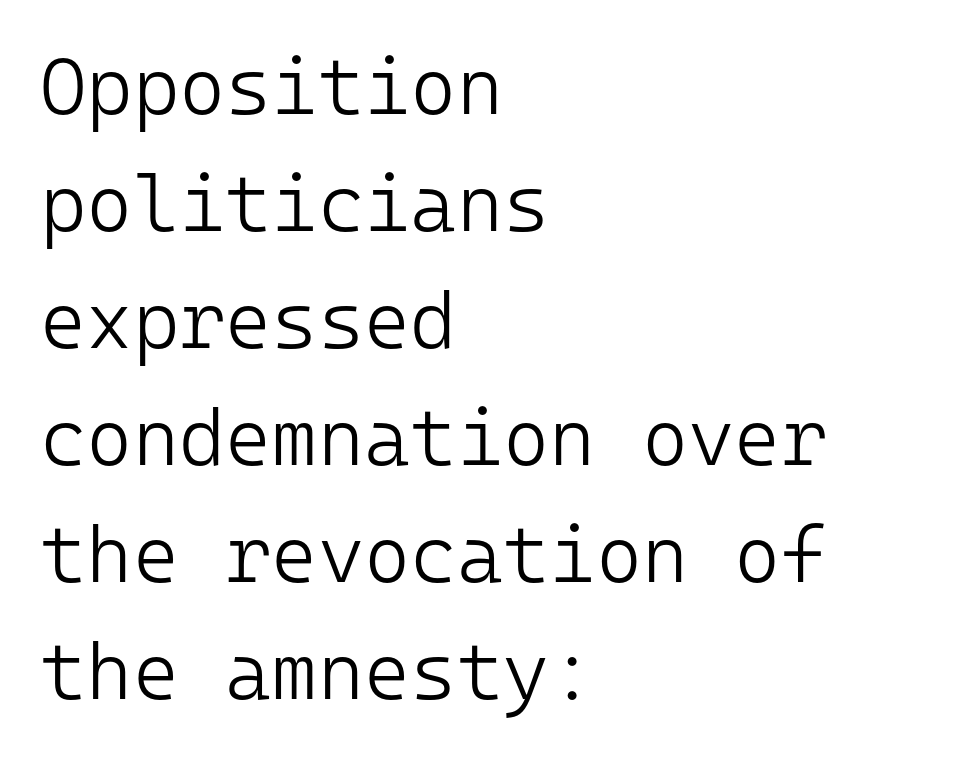
The image shows 79 px light sans-serif type, upright, monospaced; set left-aligned, normal line spacing (1.48x), normal letter spacing, not underlined; low stroke contrast and a medium x-height.
